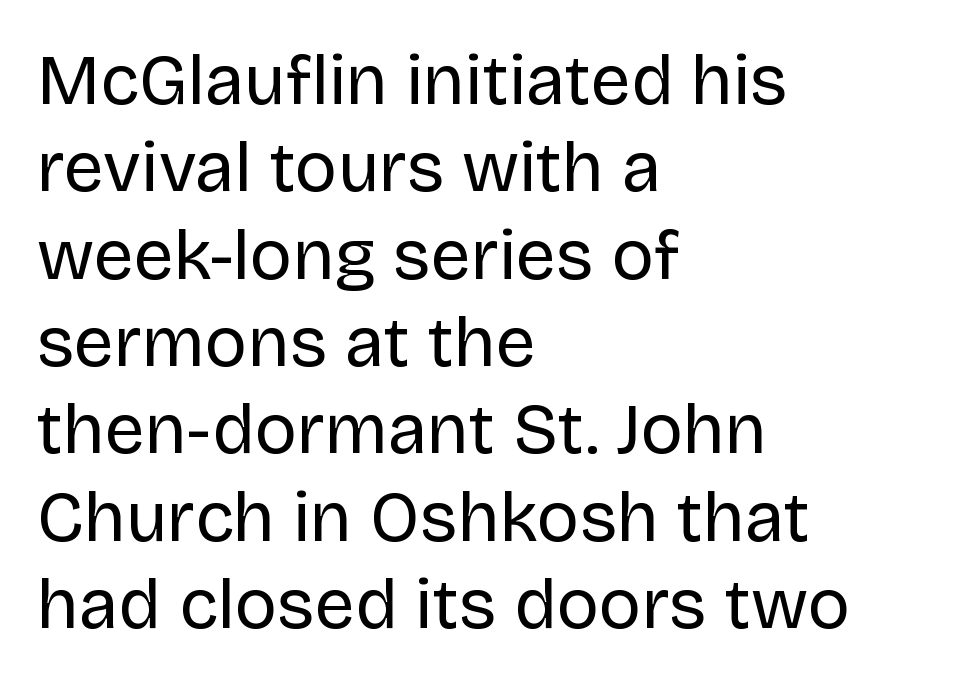
{"serif": "no", "italic": "no", "bold": "no", "weight": "regular", "width": "normal", "stroke_contrast": "low", "x_height": "large", "monospaced": "no", "underline": "no", "align": "left", "line_spacing_ratio": 1.23, "letter_spacing": "normal", "letter_spacing_em": 0.0, "glyph_px": 71}
